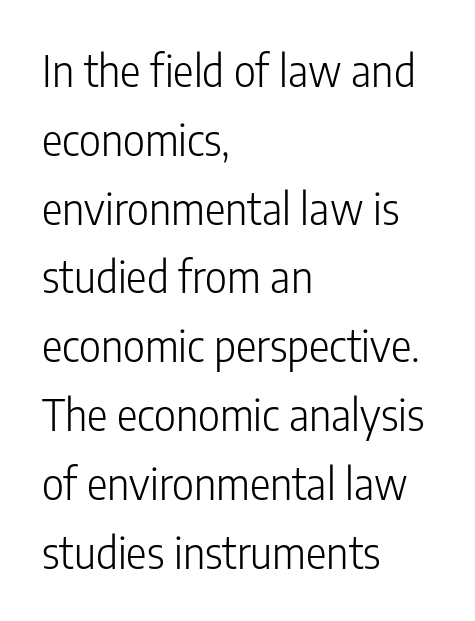
{"serif": "no", "italic": "no", "bold": "no", "weight": "light", "width": "condensed", "stroke_contrast": "low", "x_height": "medium", "monospaced": "no", "underline": "no", "align": "left", "line_spacing": "normal", "line_spacing_ratio": 1.6, "letter_spacing": "normal", "letter_spacing_em": 0.0, "glyph_px": 43}
